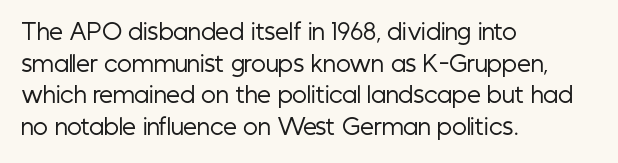
Q: Is the text bold? A: No.
Q: Is the text italic (slanted)? A: No, it is upright.
Q: Is the text underlined? A: No.
Q: How is the paragraph aligned? A: Left-aligned.
Q: Is the spacing between letters normal or unusually wide? A: Normal.
Q: Is the spacing between lines tight, normal or loose? A: Normal.
